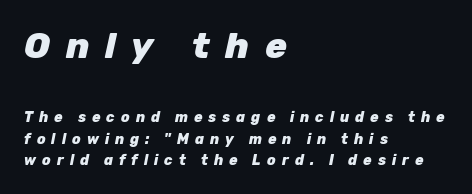
You could only call the tracking loose — the letters float apart. You'd pick this weight for a headline — it's a proper bold. The compositor pushed each line to the left boundary. Descender tails drop into unmarked territory.
